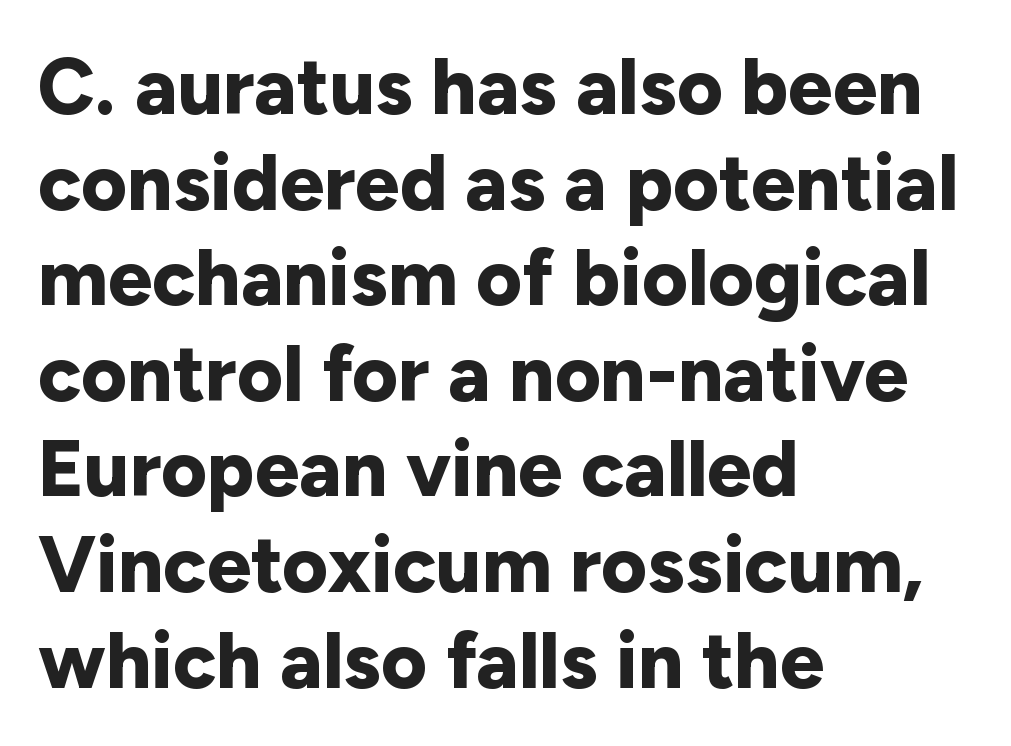
{"serif": "no", "italic": "no", "bold": "yes", "weight": "bold", "width": "normal", "stroke_contrast": "low", "x_height": "medium", "monospaced": "no", "underline": "no", "align": "left", "line_spacing_ratio": 1.21, "letter_spacing": "normal", "letter_spacing_em": 0.0, "glyph_px": 79}
